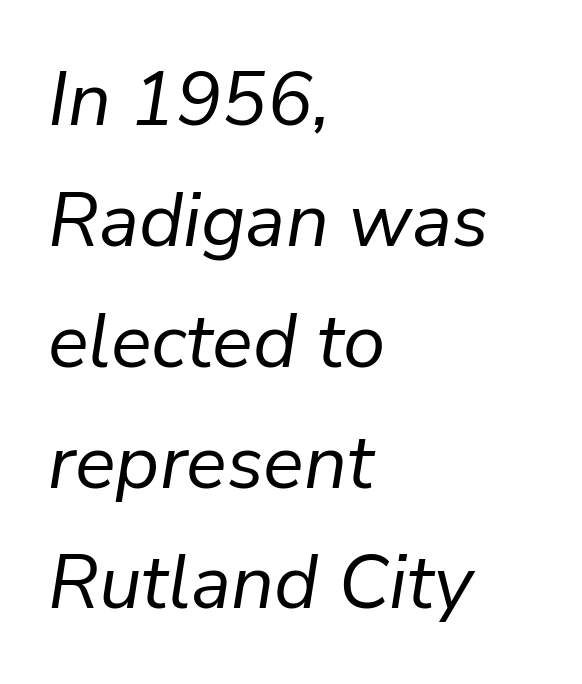
Q: Is the text bold? A: No.
Q: Is the text italic (slanted)? A: Yes, it leans right by about 9 degrees.
Q: Is the text underlined? A: No.
Q: How is the paragraph aligned? A: Left-aligned.
Q: Is the spacing between letters normal or unusually wide? A: Normal.
Q: Is the spacing between lines tight, normal or loose? A: Normal.
Q: Width (condensed, normal, or wide)? A: Normal.
Q: Stroke contrast? A: Low.
Q: x-height? A: Medium.
Q: Monospaced? A: No.
